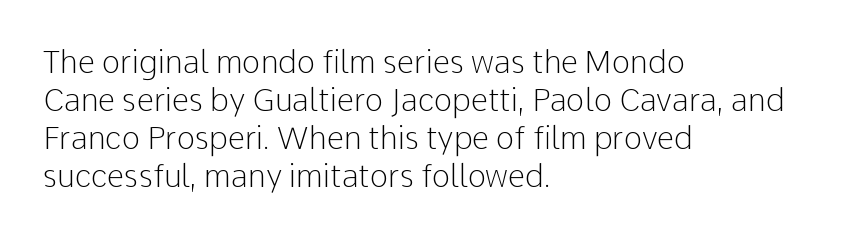
The strokes are not fattened; the text isn't bold. Inter-character spacing is left at the font's built-in metrics. The axis of the letterforms is exactly vertical. The passage shown is typeset with a sans-serif family.
